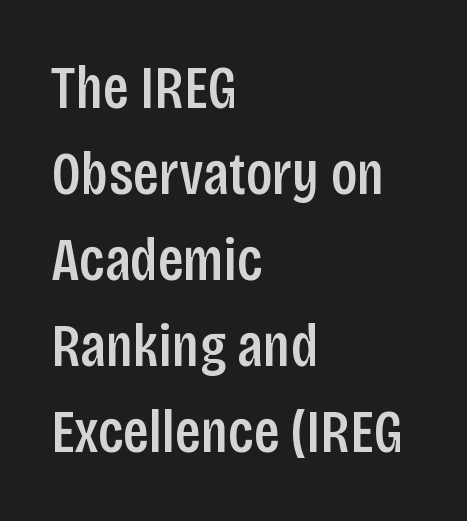
Is this a sans? Yes — the strokes have no serifs. Vertical spacing — default. Think of a printed novel: that variable character pitch is what you see here. The rag falls on the right side of this text block. The lettering holds an erect, upright posture throughout. You could call the tracking neutral — neither tight nor loose.
